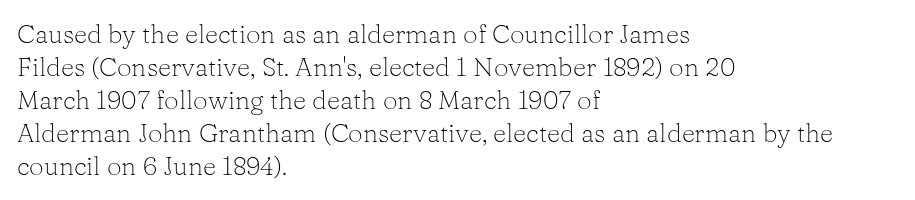
When letters stand straight like this, we call the style roman or upright. These lines sit exactly where default settings would place them. Students, note that the glyphs here touch the page at normal intervals. The passage shown is not bold in any degree. In CSS terms this would be text-align: left. Underlining? Definitely not there.
